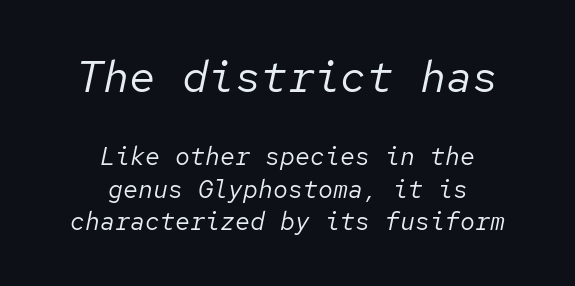
The image shows 44 px regular-weight type, italic (leaning right), monospaced; set centered, normal line spacing (1.3x), normal letter spacing, not underlined; the first (top) block is 1.76x larger; low stroke contrast and a medium x-height.
